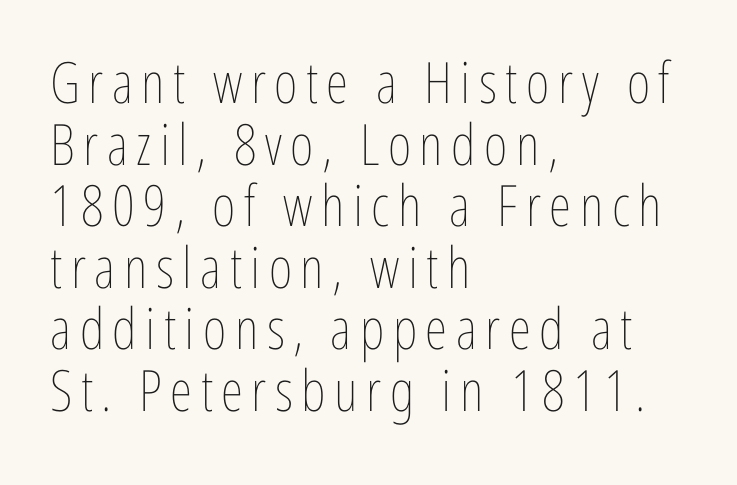
Q: Is the text bold? A: No.
Q: Is the text italic (slanted)? A: No, it is upright.
Q: Is the text underlined? A: No.
Q: How is the paragraph aligned? A: Left-aligned.
Q: Is the spacing between lines tight, normal or loose? A: Tight.
Q: Width (condensed, normal, or wide)? A: Condensed.
Q: Stroke contrast? A: Low.
Q: x-height? A: Medium.
Q: Monospaced? A: No.
